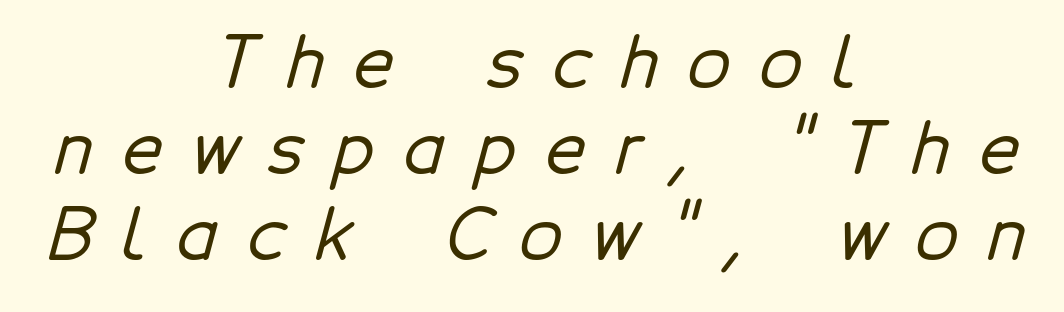
Q: Is the typeface a serif or a sans-serif typeface? A: Sans-serif.
Q: Is the text underlined? A: No.
Q: How is the paragraph aligned? A: Centered.
Q: Is the spacing between letters normal or unusually wide? A: Unusually wide.
Q: Width (condensed, normal, or wide)? A: Normal.
Q: Stroke contrast? A: Low.
Q: x-height? A: Medium.
Q: Monospaced? A: No.
